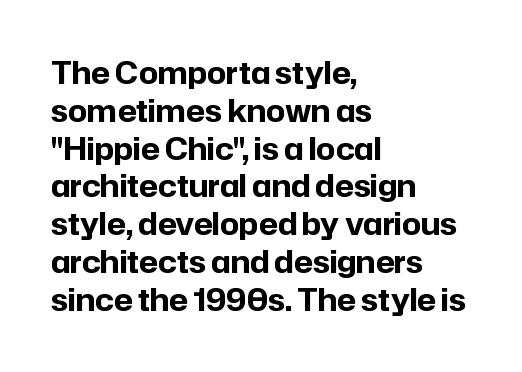
The rendering uses natural spacing where letterforms have individual widths. The glyphs have the mass of a bold cut. The letters stand upright; this is a roman face. Line spacing here is normal.
